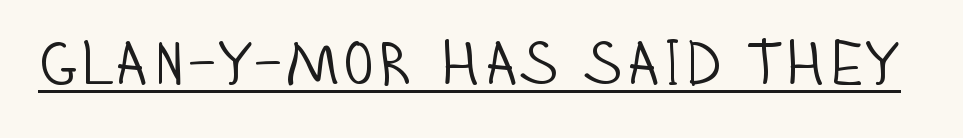
The image shows 61 px light, condensed sans-serif type, upright; set normal letter spacing, underlined; low stroke contrast and a large x-height.
